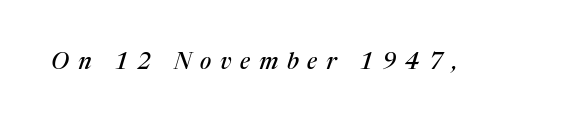
The image shows 23 px text type, italic (leaning right); set unusually wide letter spacing (+0.38 em), not underlined.
